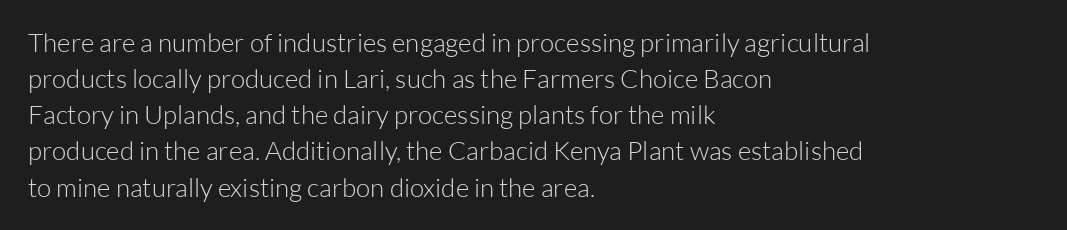
The image shows 26 px text type, upright; set left-aligned, normal line spacing (1.39x), normal letter spacing, not underlined.
